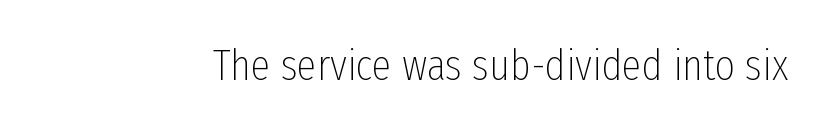
Q: Is the text bold? A: No.
Q: Is the text italic (slanted)? A: No, it is upright.
Q: Is the typeface a serif or a sans-serif typeface? A: Sans-serif.
Q: Is the text underlined? A: No.
Q: Is the spacing between letters normal or unusually wide? A: Normal.
Q: Width (condensed, normal, or wide)? A: Condensed.
Q: Stroke contrast? A: Low.
Q: x-height? A: Medium.
Q: Monospaced? A: No.
